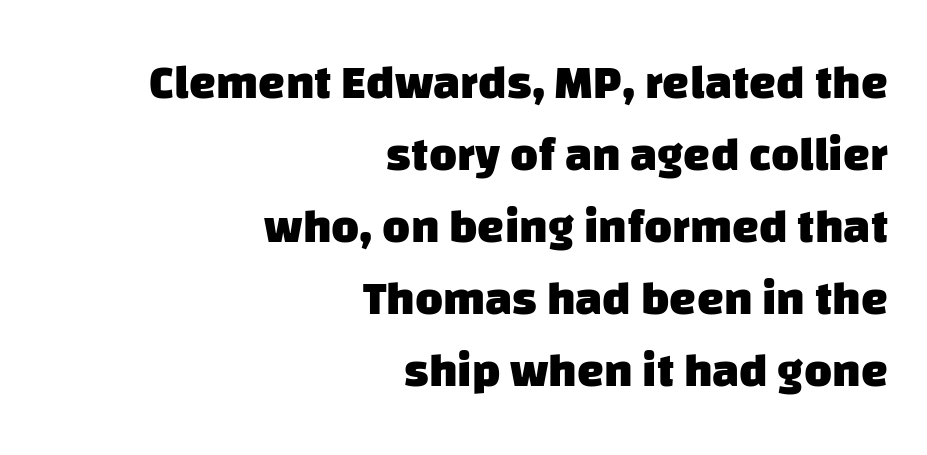
Q: Is the text bold? A: Yes.
Q: Is the typeface a serif or a sans-serif typeface? A: Sans-serif.
Q: Is the text underlined? A: No.
Q: How is the paragraph aligned? A: Right-aligned.
Q: Is the spacing between letters normal or unusually wide? A: Normal.
Q: Is the spacing between lines tight, normal or loose? A: Normal.
Q: Width (condensed, normal, or wide)? A: Normal.
Q: Stroke contrast? A: Low.
Q: x-height? A: Large.
Q: Monospaced? A: No.
